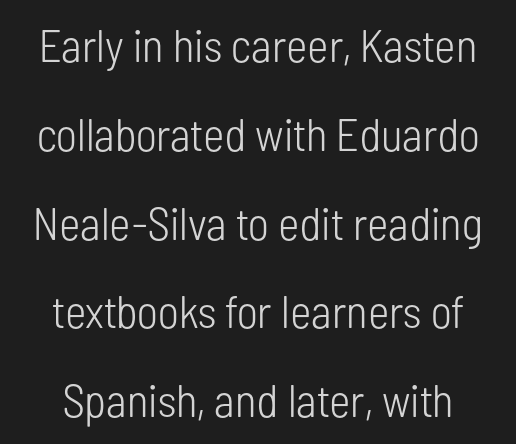
The image shows 46 px light, condensed sans-serif type, upright; set centered, loose line spacing (1.93x), normal letter spacing, not underlined; low stroke contrast and a medium x-height.
